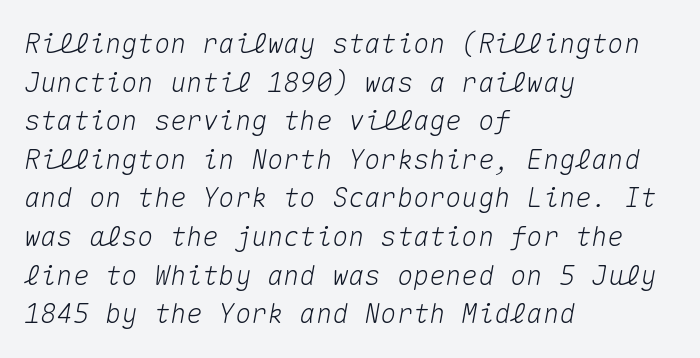
The specimen reads as italic at a glance. Compared with a centered layout, this one pins lines to the left instead. Inter-character spacing is left at the font's built-in metrics. Whoever set this chose a conventional vertical rhythm.
